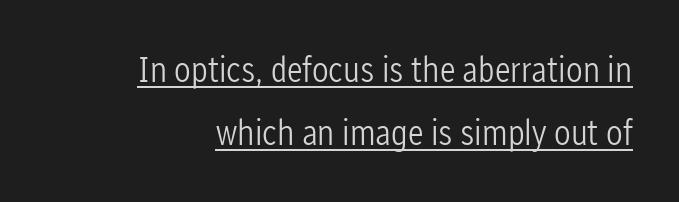
Q: Is the text bold? A: No.
Q: Is the text italic (slanted)? A: No, it is upright.
Q: Is the typeface a serif or a sans-serif typeface? A: Sans-serif.
Q: Is the text underlined? A: Yes.
Q: How is the paragraph aligned? A: Right-aligned.
Q: Is the spacing between letters normal or unusually wide? A: Normal.
Q: Is the spacing between lines tight, normal or loose? A: Normal.
Q: Width (condensed, normal, or wide)? A: Condensed.
Q: Stroke contrast? A: Low.
Q: x-height? A: Medium.
Q: Monospaced? A: No.
